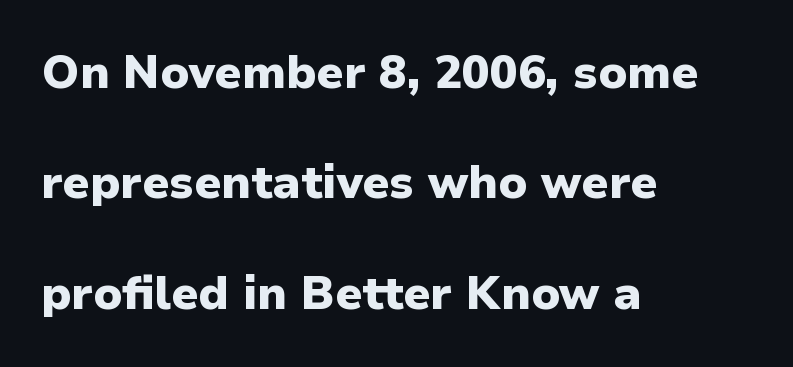
{"serif": "no", "italic": "no", "bold": "yes", "weight": "heavy", "width": "normal", "stroke_contrast": "low", "x_height": "medium", "monospaced": "no", "underline": "no", "align": "left", "line_spacing": "loose", "line_spacing_ratio": 2.4, "letter_spacing": "normal", "letter_spacing_em": 0.0, "glyph_px": 46}
